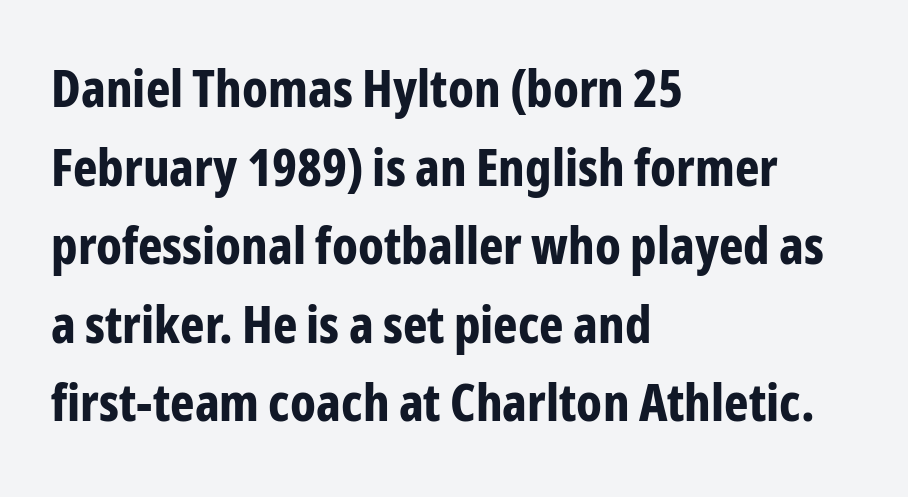
{"serif": "no", "italic": "no", "bold": "yes", "weight": "bold", "width": "condensed", "stroke_contrast": "low", "x_height": "medium", "monospaced": "no", "underline": "no", "align": "left", "line_spacing": "normal", "line_spacing_ratio": 1.51, "letter_spacing": "normal", "letter_spacing_em": 0.0, "glyph_px": 52}
